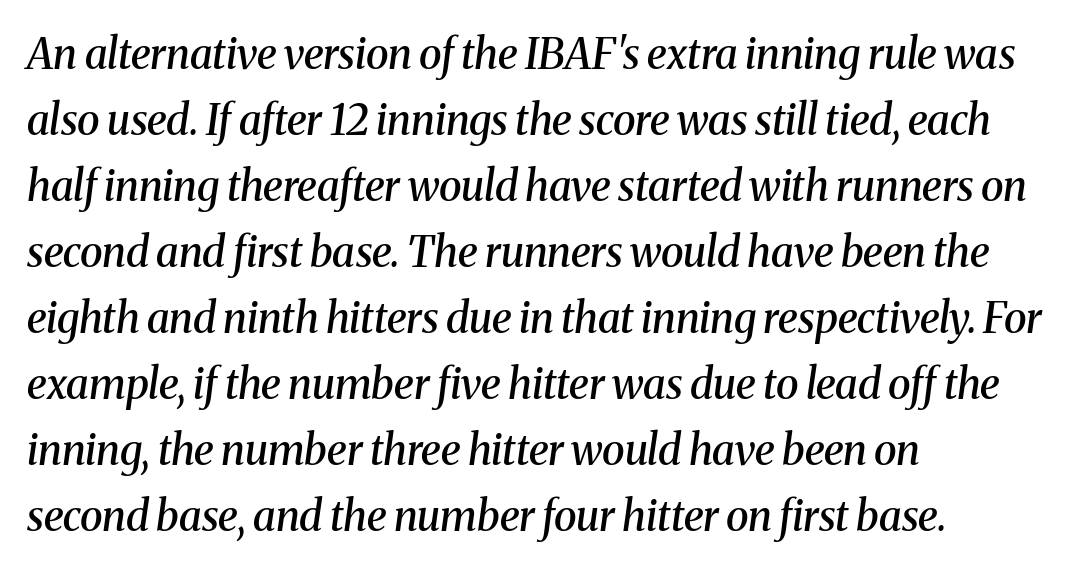
The image shows 42 px semibold serif type, italic (leaning right); set left-aligned, normal line spacing (1.57x), normal letter spacing, not underlined; medium stroke contrast and a medium x-height.
